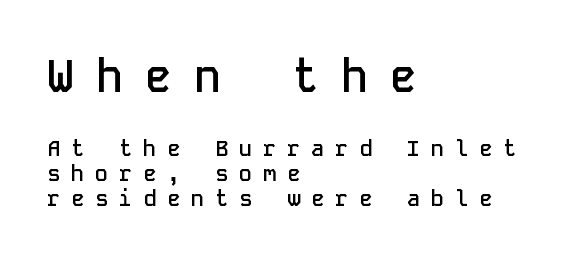
The letters march in equal steps, a hallmark of fixed-pitch type. These lines carry some extra weight — a demibold, not a full bold. Does the bottom block carry the larger type? No, the top block does. Do the letters lean? They stand straight. Vertical spacing — tight.
